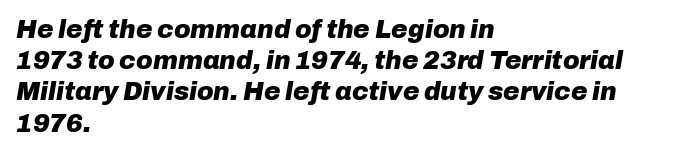
Q: Is the text bold? A: Yes.
Q: Is the text italic (slanted)? A: Yes, it leans right by about 10 degrees.
Q: Is the text underlined? A: No.
Q: How is the paragraph aligned? A: Left-aligned.
Q: Is the spacing between letters normal or unusually wide? A: Normal.
Q: Is the spacing between lines tight, normal or loose? A: Normal.
